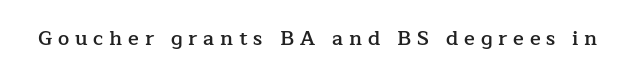
The image shows 20 px text type, upright; set unusually wide letter spacing (+0.29 em), not underlined.
